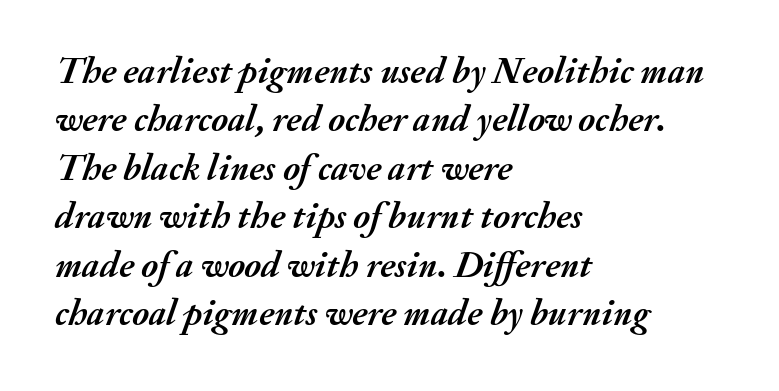
{"italic": "yes", "lean": "right", "slant_degrees": 20, "bold": "yes", "weight": "semibold", "width": "normal", "stroke_contrast": "medium", "x_height": "small", "monospaced": "no", "underline": "no", "align": "left", "line_spacing": "normal", "line_spacing_ratio": 1.31, "letter_spacing": "normal", "letter_spacing_em": 0.0, "glyph_px": 37}
